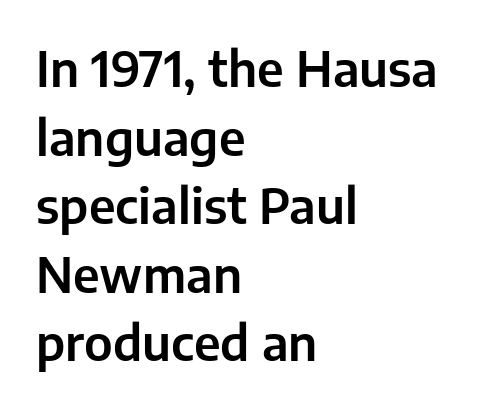
{"serif": "no", "italic": "no", "width": "normal", "stroke_contrast": "low", "x_height": "medium", "monospaced": "no", "underline": "no", "align": "left", "line_spacing": "normal", "line_spacing_ratio": 1.4, "letter_spacing": "normal", "letter_spacing_em": 0.0, "glyph_px": 49}
